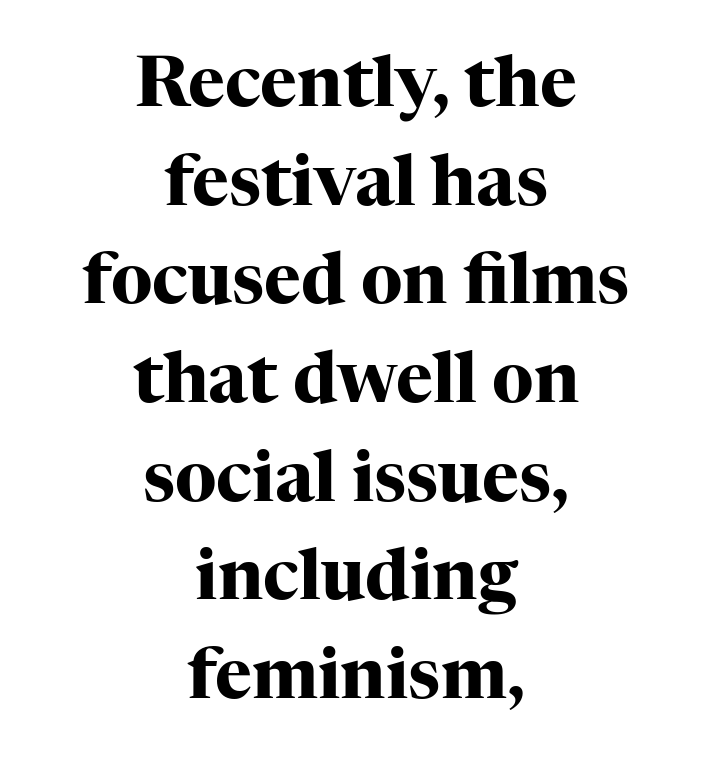
{"serif": "yes", "italic": "no", "bold": "yes", "weight": "heavy", "width": "normal", "stroke_contrast": "high", "x_height": "medium", "monospaced": "no", "underline": "no", "align": "center", "line_spacing": "normal", "line_spacing_ratio": 1.41, "letter_spacing": "normal", "letter_spacing_em": 0.0, "glyph_px": 70}
